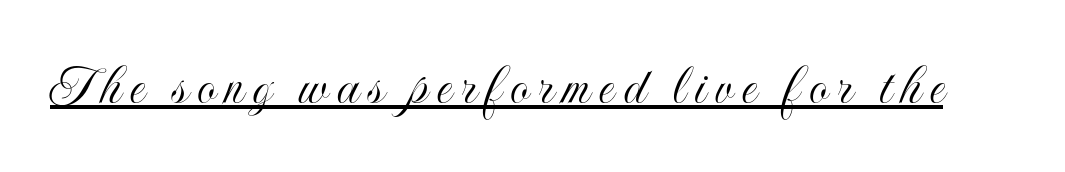
The image shows 59 px condensed type; set underlined; a small x-height.
